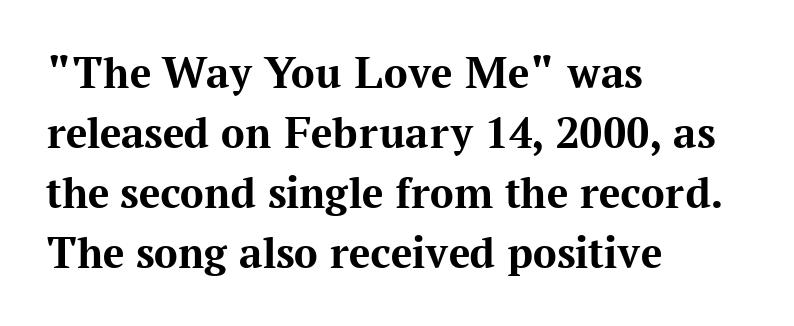
Q: Is the text bold? A: Yes.
Q: Is the text italic (slanted)? A: No, it is upright.
Q: Is the typeface a serif or a sans-serif typeface? A: Serif.
Q: Is the text underlined? A: No.
Q: How is the paragraph aligned? A: Left-aligned.
Q: Is the spacing between letters normal or unusually wide? A: Normal.
Q: Is the spacing between lines tight, normal or loose? A: Normal.
Q: Width (condensed, normal, or wide)? A: Normal.
Q: Stroke contrast? A: Medium.
Q: x-height? A: Medium.
Q: Monospaced? A: No.
